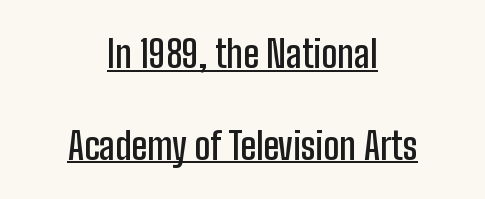
Q: Is the text bold? A: Semi-bold.
Q: Is the text italic (slanted)? A: No, it is upright.
Q: Is the typeface a serif or a sans-serif typeface? A: Sans-serif.
Q: Is the text underlined? A: Yes.
Q: How is the paragraph aligned? A: Centered.
Q: Is the spacing between letters normal or unusually wide? A: Normal.
Q: Is the spacing between lines tight, normal or loose? A: Loose.
Q: Width (condensed, normal, or wide)? A: Condensed.
Q: Stroke contrast? A: Low.
Q: x-height? A: Medium.
Q: Monospaced? A: No.
